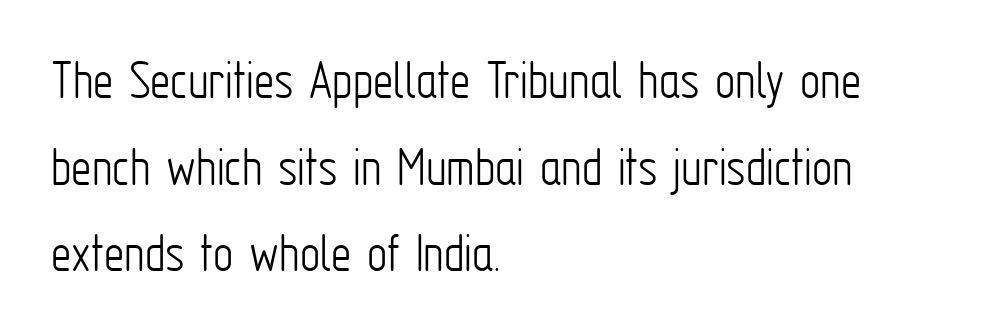
The image shows 57 px light, condensed sans-serif type, upright; set left-aligned, normal line spacing (1.52x), normal letter spacing, not underlined; low stroke contrast and a medium x-height.
